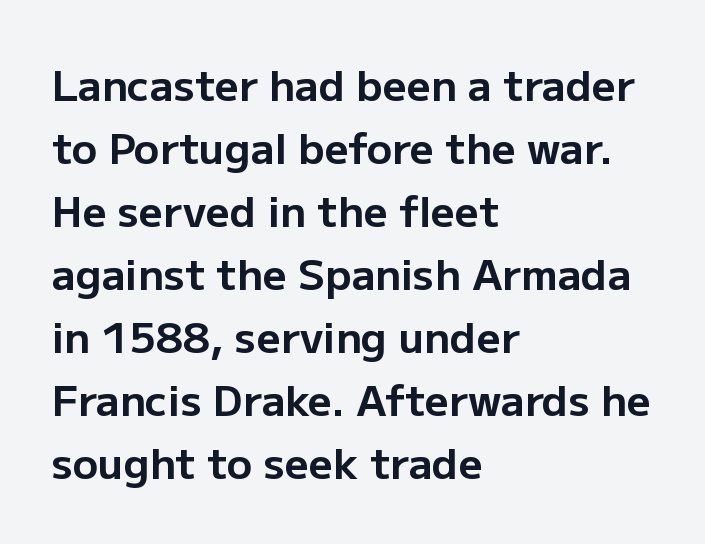
The font family rendered here belongs to the sans-serif group. Honestly, the row spacing looks completely unremarkable. The specimen reads as upright at a glance. Heavy, bold letterforms. A typesetter would call this zero additional tracking.
